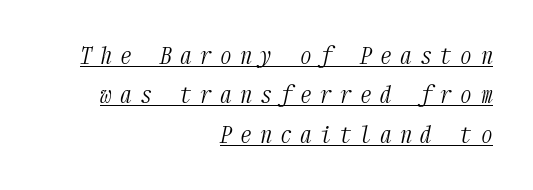
Horizontal alignment here is rightward, an uncommon choice for prose. There's an unmistakable incline to the writing here. Decoration check: the copy is underlined. Honestly, the letter spacing is so wide it's the main thing you notice.
